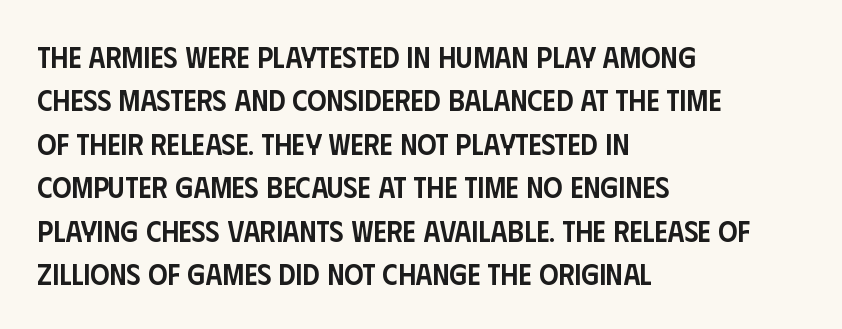
The vertical gap from one line to the next is medium. The type family on display is of the sans-serif kind. Caption: standard tracking, unaltered. As a designer I'd log this as weight 600, semibold.
